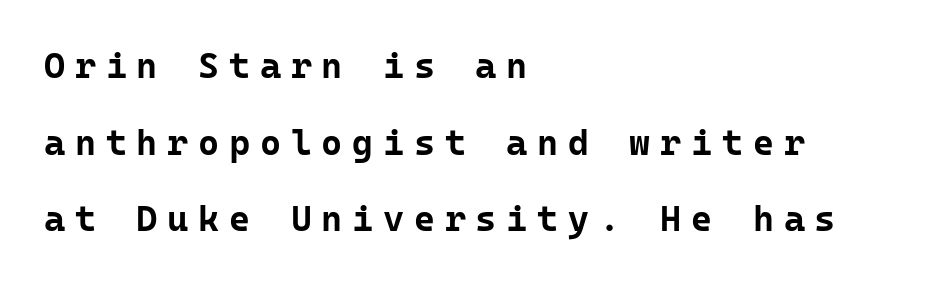
Fixed-width glyphs throughout — classic coding-font behaviour. Descenders hang freely into open space. Observe the wide spacing: letters keep a clear distance from each other. The letters are bold, with thick, heavy strokes.
